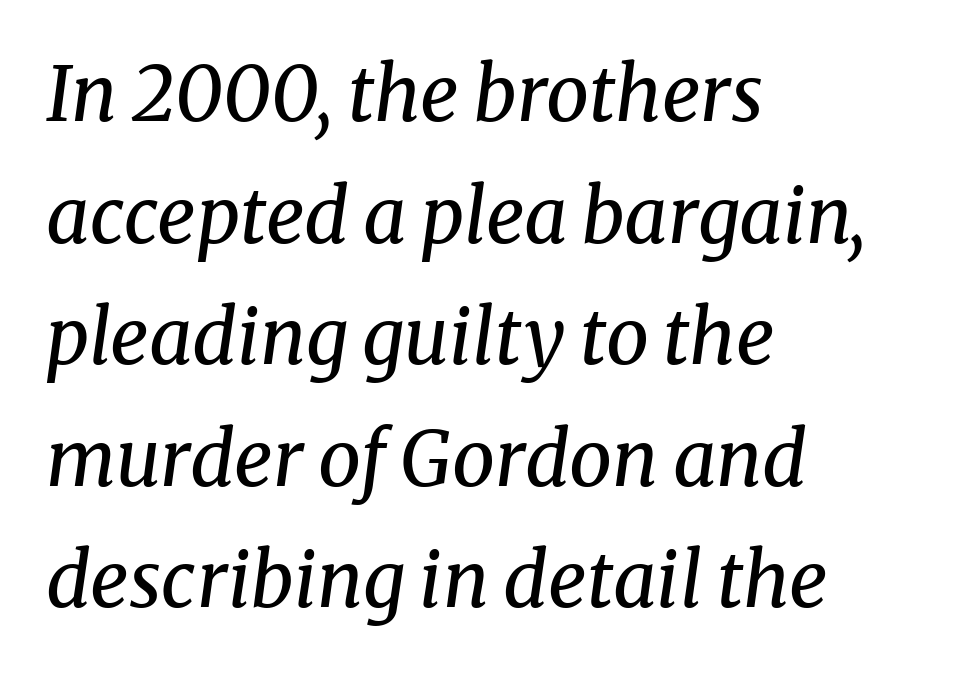
Layout note: lines flush left. Each letter keeps its own natural width here, so spacing adapts to shape. This is serif lettering, the kind often seen in printed books. A quiet, ordinary-to-light weight characterises the typeface.
